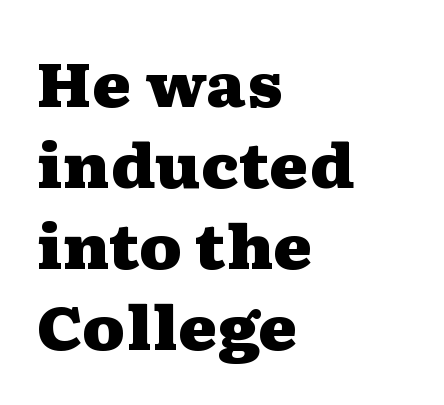
Q: Is the text bold? A: Yes.
Q: Is the text italic (slanted)? A: No, it is upright.
Q: Is the typeface a serif or a sans-serif typeface? A: Serif.
Q: Is the text underlined? A: No.
Q: How is the paragraph aligned? A: Left-aligned.
Q: Is the spacing between letters normal or unusually wide? A: Normal.
Q: Is the spacing between lines tight, normal or loose? A: Normal.
Q: Width (condensed, normal, or wide)? A: Wide.
Q: Stroke contrast? A: Medium.
Q: x-height? A: Medium.
Q: Monospaced? A: No.
